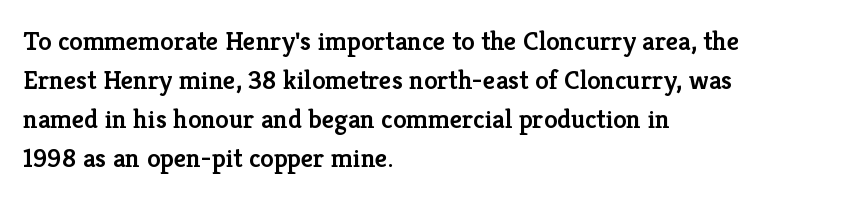
{"italic": "no", "bold": "semi", "underline": "no", "align": "left", "line_spacing": "normal", "line_spacing_ratio": 1.44, "letter_spacing": "normal", "letter_spacing_em": 0.0, "glyph_px": 27}
